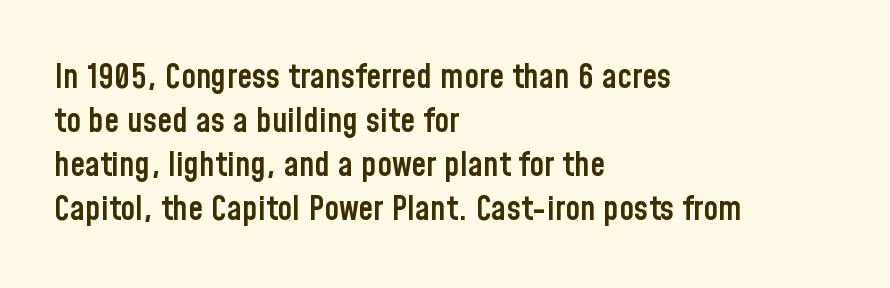
{"serif": "no", "italic": "no", "bold": "semi", "weight": "semibold", "width": "condensed", "stroke_contrast": "low", "x_height": "medium", "monospaced": "no", "underline": "no", "align": "left", "line_spacing": "normal", "line_spacing_ratio": 1.29, "letter_spacing": "normal", "letter_spacing_em": 0.0, "glyph_px": 34}
